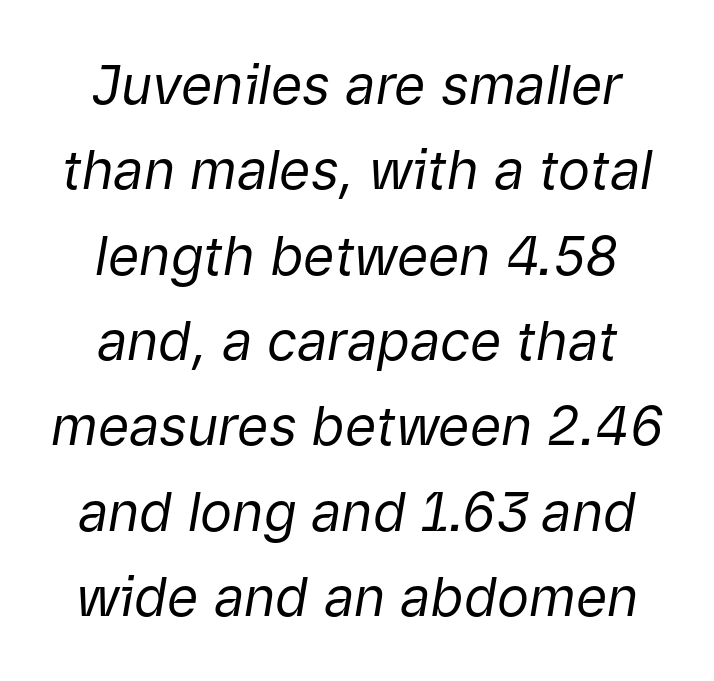
The image shows 54 px regular-weight type, italic (leaning right); set normal line spacing (1.58x), normal letter spacing, not underlined; low stroke contrast and a medium x-height.
